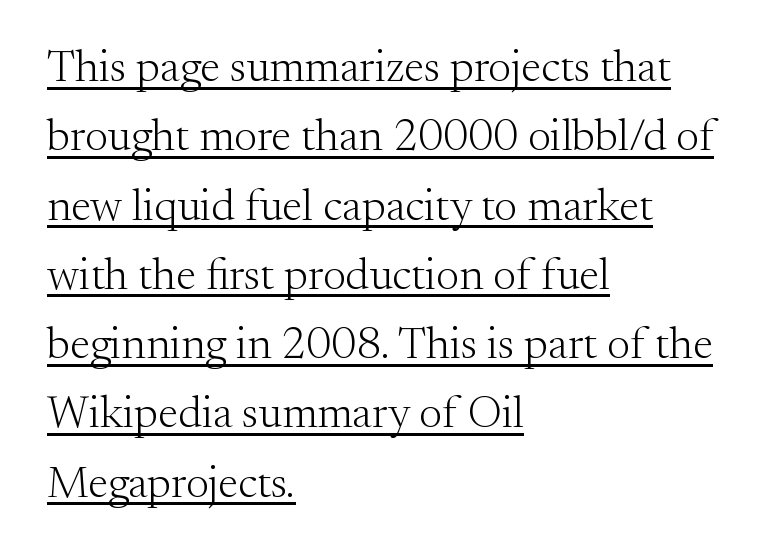
The image shows 45 px light serif type, upright; set left-aligned, normal line spacing (1.54x), normal letter spacing, underlined; medium stroke contrast and a small x-height.
